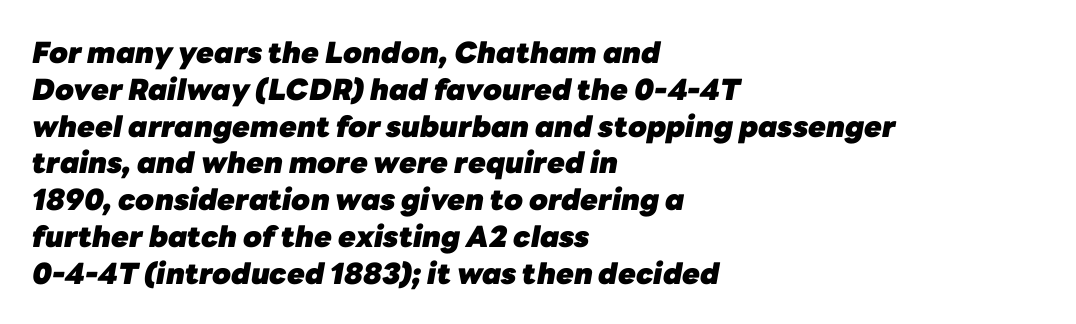
The image shows 29 px heavy type, italic (leaning right); set left-aligned, normal line spacing (1.27x), normal letter spacing, not underlined; low stroke contrast and a medium x-height.
